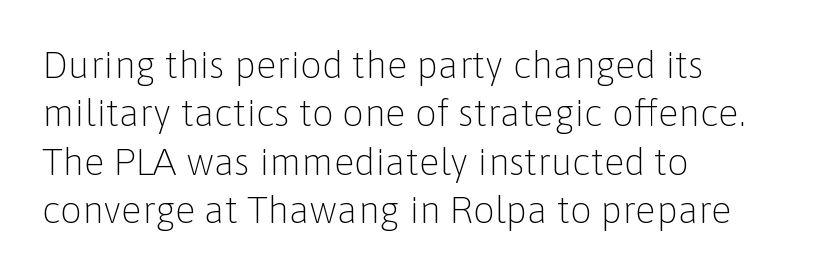
No extra ink here — the face is not bold. Italic? Not at all — the glyphs are vertical. Short note: letters normally spaced. Descenders hang freely into open space. The compositor pushed each line to the left boundary. The passage shown is typed in a proportional face where columns would drift.
